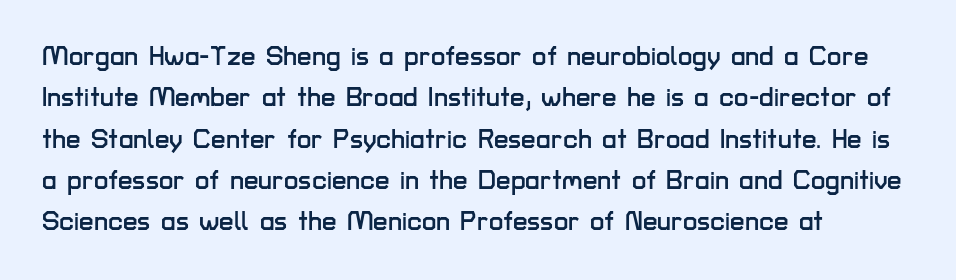
Honestly, there is no underline to notice here at all. Nothing unusual about the tracking: characters are spaced as the font intends. These lines stack with their left ends in a neat column. Posture: vertical. Normally led — the rows are evenly, conventionally spaced.
